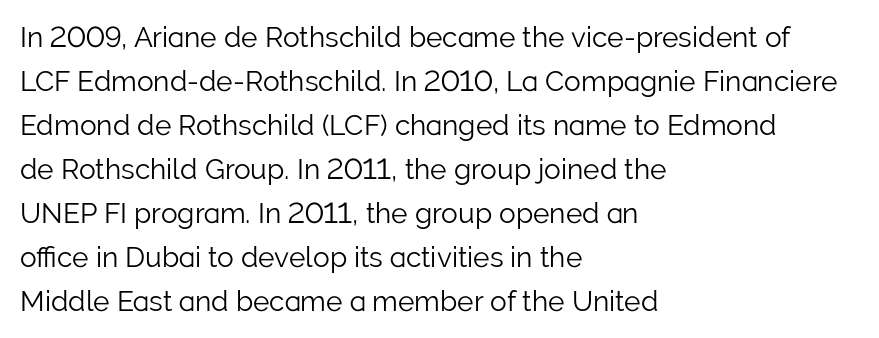
Q: Is the text bold? A: No.
Q: Is the text italic (slanted)? A: No, it is upright.
Q: Is the typeface a serif or a sans-serif typeface? A: Sans-serif.
Q: Is the text underlined? A: No.
Q: How is the paragraph aligned? A: Left-aligned.
Q: Is the spacing between letters normal or unusually wide? A: Normal.
Q: Is the spacing between lines tight, normal or loose? A: Normal.
Q: Width (condensed, normal, or wide)? A: Normal.
Q: Stroke contrast? A: Low.
Q: x-height? A: Medium.
Q: Monospaced? A: No.
